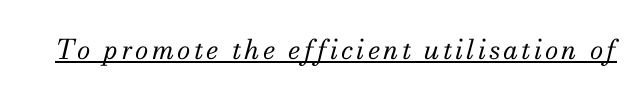
{"italic": "yes", "lean": "right", "slant_degrees": 13, "bold": "no", "underline": "yes", "glyph_px": 27}
